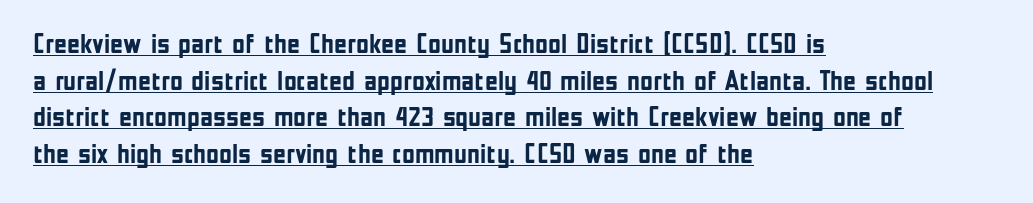
Q: Is the text bold? A: Yes.
Q: Is the text italic (slanted)? A: No, it is upright.
Q: Is the typeface a serif or a sans-serif typeface? A: Sans-serif.
Q: Is the text underlined? A: Yes.
Q: How is the paragraph aligned? A: Left-aligned.
Q: Is the spacing between letters normal or unusually wide? A: Normal.
Q: Is the spacing between lines tight, normal or loose? A: Normal.
Q: Width (condensed, normal, or wide)? A: Condensed.
Q: Stroke contrast? A: Low.
Q: x-height? A: Medium.
Q: Monospaced? A: No.
